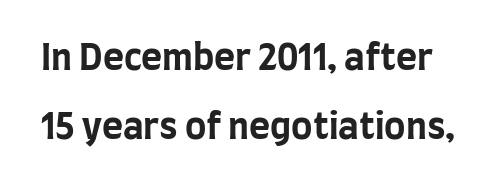
The image shows 36 px bold, condensed sans-serif type, upright; set loose line spacing (1.92x), normal letter spacing, not underlined; low stroke contrast and a large x-height.
